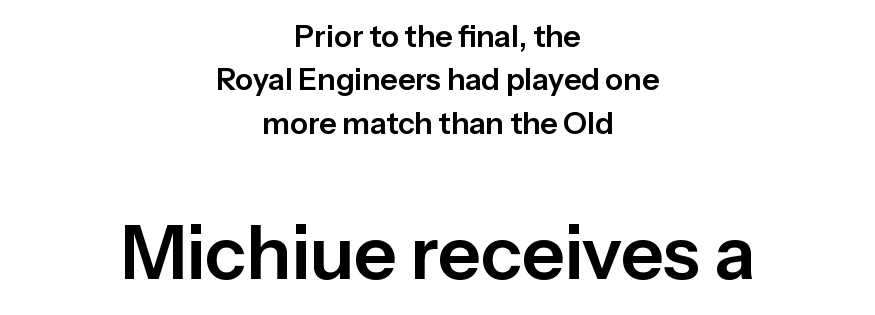
Q: Is the text italic (slanted)? A: No, it is upright.
Q: Is the typeface a serif or a sans-serif typeface? A: Sans-serif.
Q: Is the text underlined? A: No.
Q: How is the paragraph aligned? A: Centered.
Q: Is the spacing between letters normal or unusually wide? A: Normal.
Q: Is the spacing between lines tight, normal or loose? A: Normal.
Q: Which block of text is set in a larger size, the first (top) or the second (bottom)? A: The second (bottom) one.
Q: Width (condensed, normal, or wide)? A: Normal.
Q: Stroke contrast? A: Low.
Q: x-height? A: Medium.
Q: Monospaced? A: No.
